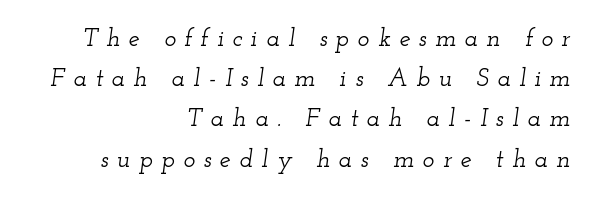
Q: Is the text italic (slanted)? A: Yes, it leans right by about 12 degrees.
Q: Is the text underlined? A: No.
Q: How is the paragraph aligned? A: Right-aligned.
Q: Is the spacing between letters normal or unusually wide? A: Unusually wide.
Q: Is the spacing between lines tight, normal or loose? A: Normal.
